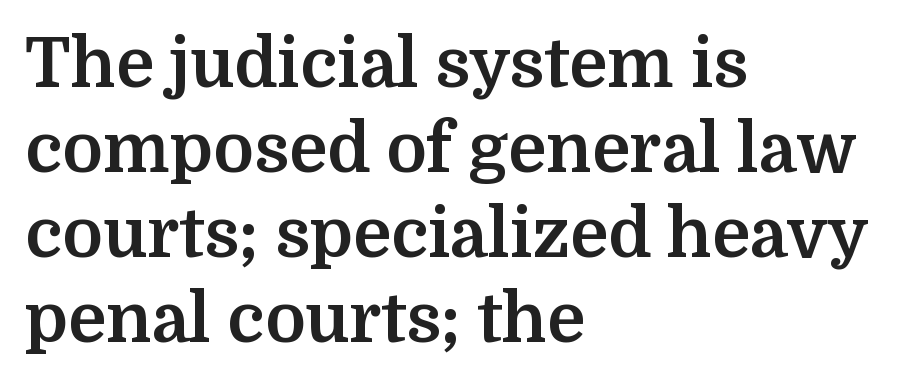
Q: Is the text bold? A: Yes.
Q: Is the text italic (slanted)? A: No, it is upright.
Q: Is the typeface a serif or a sans-serif typeface? A: Serif.
Q: Is the text underlined? A: No.
Q: How is the paragraph aligned? A: Left-aligned.
Q: Is the spacing between letters normal or unusually wide? A: Normal.
Q: Is the spacing between lines tight, normal or loose? A: Normal.
Q: Width (condensed, normal, or wide)? A: Normal.
Q: Stroke contrast? A: Medium.
Q: x-height? A: Medium.
Q: Monospaced? A: No.
